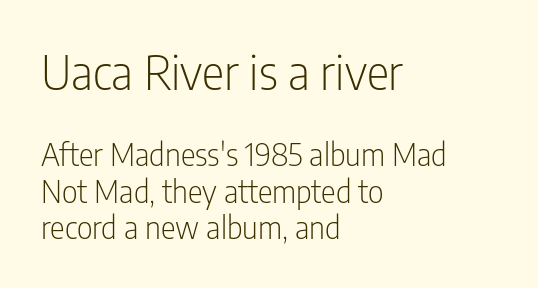
Underline: absent. Character size in the leading block exceeds that of the trailing block. Ascenders rise straight up at ninety degrees. The characters are drawn with everyday or finer stroke widths. Observe the ordinary spacing: letters are neighbours, not strangers. Each line starts at the same left margin while the right side varies.
